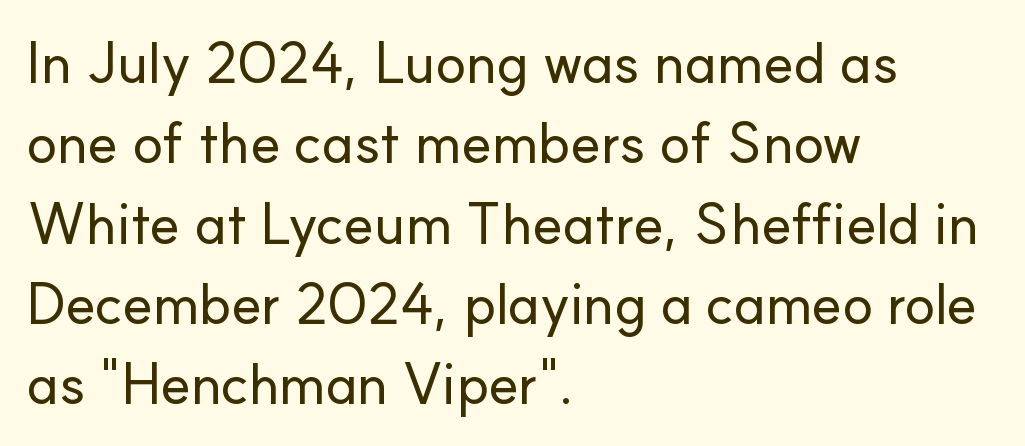
Q: Is the text italic (slanted)? A: No, it is upright.
Q: Is the typeface a serif or a sans-serif typeface? A: Sans-serif.
Q: Is the text underlined? A: No.
Q: How is the paragraph aligned? A: Left-aligned.
Q: Is the spacing between letters normal or unusually wide? A: Normal.
Q: Is the spacing between lines tight, normal or loose? A: Normal.
Q: Width (condensed, normal, or wide)? A: Normal.
Q: Stroke contrast? A: Low.
Q: x-height? A: Small.
Q: Monospaced? A: No.
